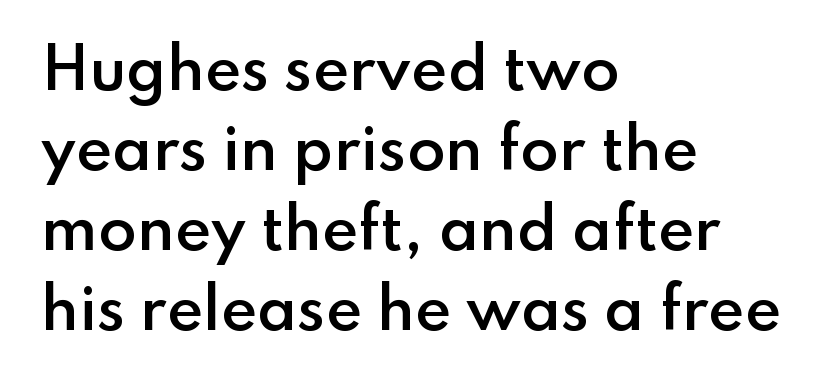
The image shows 56 px semibold sans-serif type, upright; set left-aligned, normal line spacing (1.43x), normal letter spacing, not underlined; low stroke contrast and a small x-height.
